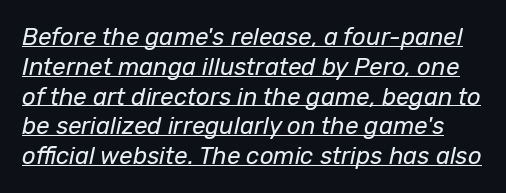
The image shows 24 px text type, italic (leaning right); set line spacing 1.24x, normal letter spacing, underlined.
